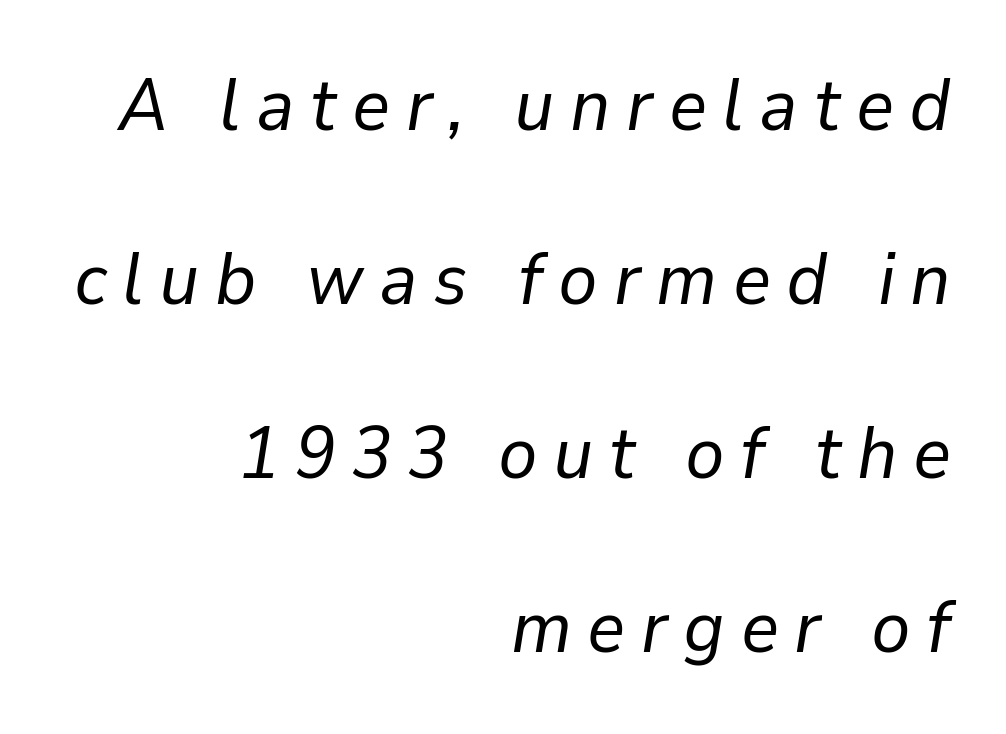
Q: Is the text bold? A: No.
Q: Is the text italic (slanted)? A: Yes, it leans right by about 9 degrees.
Q: Is the text underlined? A: No.
Q: How is the paragraph aligned? A: Right-aligned.
Q: Is the spacing between letters normal or unusually wide? A: Unusually wide.
Q: Is the spacing between lines tight, normal or loose? A: Loose.
Q: Width (condensed, normal, or wide)? A: Normal.
Q: Stroke contrast? A: Low.
Q: x-height? A: Medium.
Q: Monospaced? A: No.
